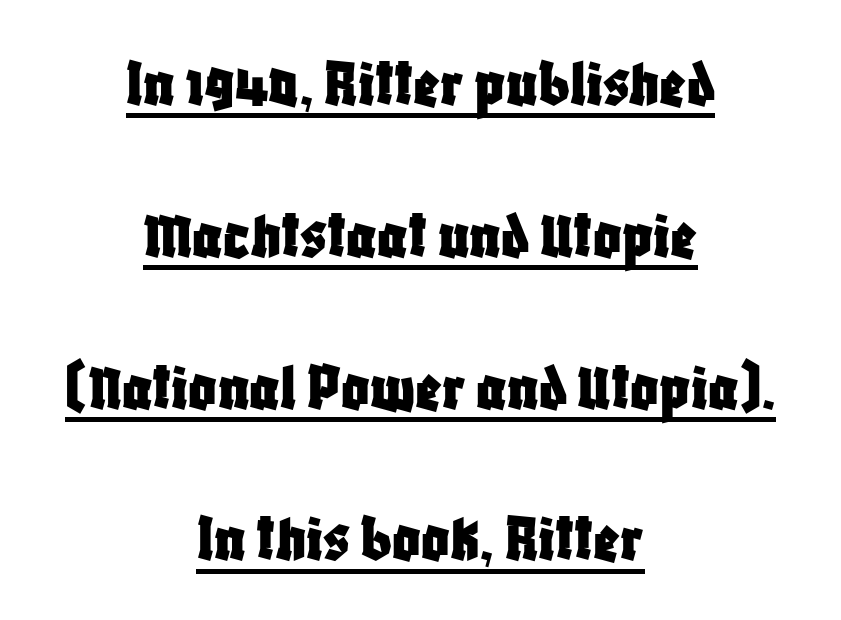
Q: Is the text italic (slanted)? A: No, it is upright.
Q: Is the typeface a serif or a sans-serif typeface? A: Sans-serif.
Q: Is the text underlined? A: Yes.
Q: How is the paragraph aligned? A: Centered.
Q: Is the spacing between letters normal or unusually wide? A: Normal.
Q: Is the spacing between lines tight, normal or loose? A: Loose.
Q: Width (condensed, normal, or wide)? A: Condensed.
Q: Stroke contrast? A: Low.
Q: x-height? A: Large.
Q: Monospaced? A: No.
